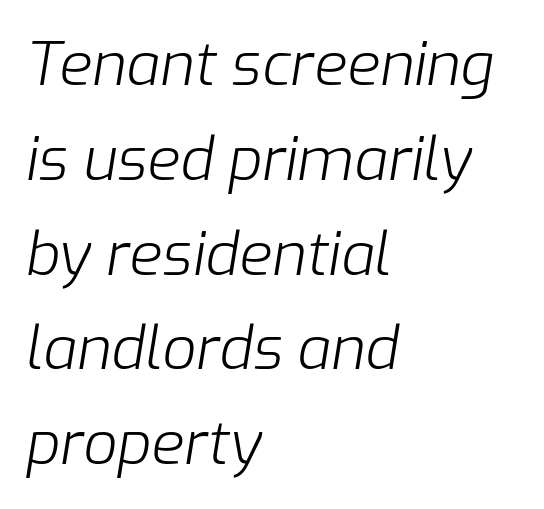
Caption: standard tracking, unaltered. Looks like regular typesetting: each glyph gets only the width it needs. The face looks like a standard text weight, possibly lighter. Baseline-to-baseline distance is the conventional proportion of letter height.
